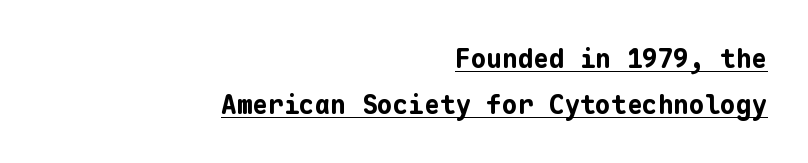
Each word holds together tightly as a unit, with standard inter-letter gaps. The passage shown is emphatically bold. These lines are set flush right with a ragged left edge. This is roman type, the default non-slanted kind. What decoration does the sample have? An underline.
